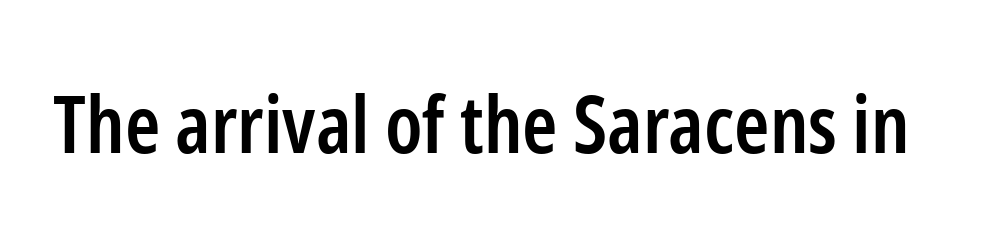
{"serif": "no", "italic": "no", "bold": "semi", "weight": "semibold", "width": "condensed", "stroke_contrast": "low", "x_height": "medium", "monospaced": "no", "underline": "no", "letter_spacing": "normal", "letter_spacing_em": 0.0, "glyph_px": 80}
